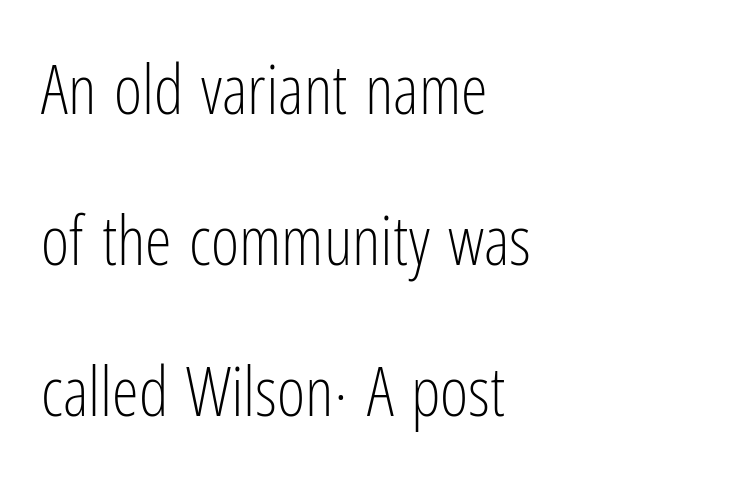
The image shows 68 px light, condensed sans-serif type, upright; set left-aligned, loose line spacing (2.22x), normal letter spacing, not underlined; low stroke contrast and a medium x-height.
